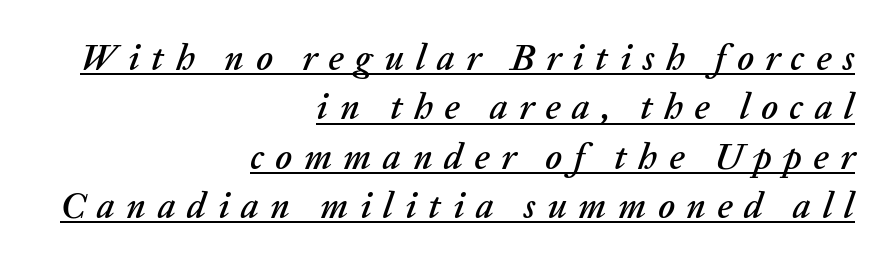
{"italic": "yes", "lean": "right", "slant_degrees": 20, "width": "normal", "stroke_contrast": "low", "x_height": "medium", "monospaced": "no", "underline": "yes", "align": "right", "line_spacing": "normal", "line_spacing_ratio": 1.37, "letter_spacing": "wide", "letter_spacing_em": 0.32, "glyph_px": 36}
